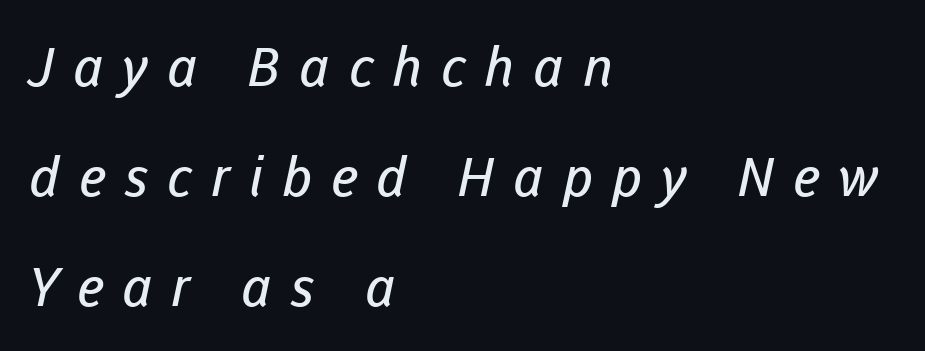
Q: Is the text bold? A: No.
Q: Is the typeface a serif or a sans-serif typeface? A: Sans-serif.
Q: Is the text underlined? A: No.
Q: How is the paragraph aligned? A: Left-aligned.
Q: Is the spacing between letters normal or unusually wide? A: Unusually wide.
Q: Is the spacing between lines tight, normal or loose? A: Loose.
Q: Width (condensed, normal, or wide)? A: Normal.
Q: Stroke contrast? A: Low.
Q: x-height? A: Medium.
Q: Monospaced? A: No.
